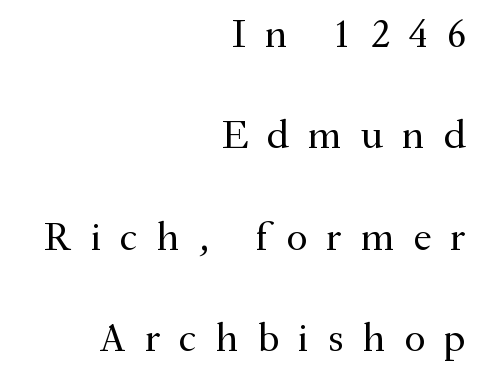
The image shows 41 px regular-weight serif type, upright; set right-aligned, loose line spacing (2.47x), unusually wide letter spacing (+0.46 em), not underlined; medium stroke contrast and a small x-height.
